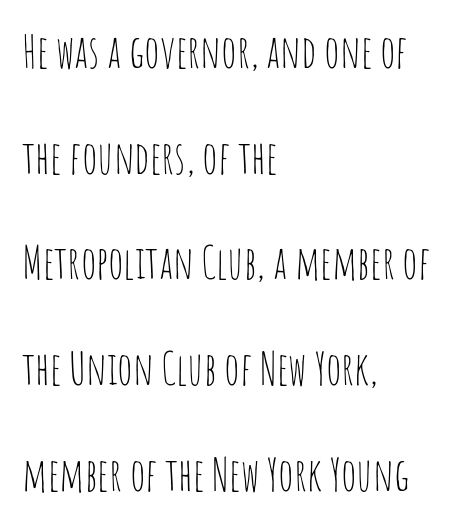
Q: Is the text bold? A: No.
Q: Is the text italic (slanted)? A: No, it is upright.
Q: Is the typeface a serif or a sans-serif typeface? A: Sans-serif.
Q: Is the text underlined? A: No.
Q: How is the paragraph aligned? A: Left-aligned.
Q: Is the spacing between letters normal or unusually wide? A: Normal.
Q: Is the spacing between lines tight, normal or loose? A: Loose.
Q: Width (condensed, normal, or wide)? A: Condensed.
Q: Stroke contrast? A: Low.
Q: x-height? A: Large.
Q: Monospaced? A: No.
